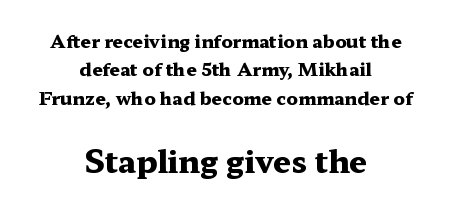
Style check: upright. The rendering uses a bold face; every stroke is thick and dark. This sample has the flowing, uneven cadence of proportional lettering. The passage shown stacks its lines at a standard gap. The paragraph has two soft edges and a firm central axis. The passage shown is not underscored anywhere.
